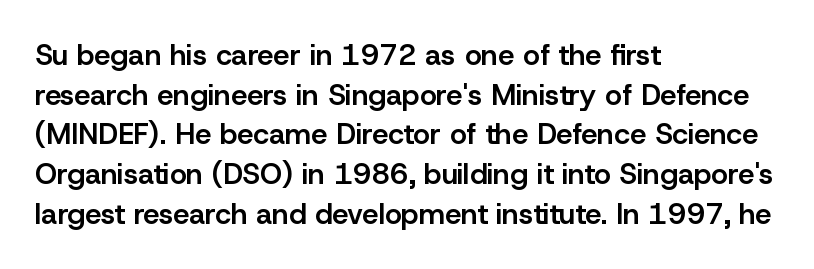
The type sits square on the baseline with zero lean. This sample is left-justified, so line endings fall wherever the words run out. Think of a printed novel: that variable character pitch is what you see here. Typographic density is moderately raised because the face is semibold. The zone under the glyphs is completely vacant.
